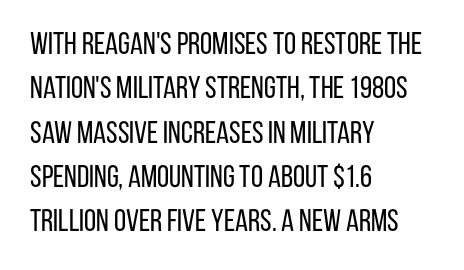
Q: Is the text bold? A: No.
Q: Is the text italic (slanted)? A: No, it is upright.
Q: Is the typeface a serif or a sans-serif typeface? A: Sans-serif.
Q: Is the text underlined? A: No.
Q: How is the paragraph aligned? A: Left-aligned.
Q: Is the spacing between letters normal or unusually wide? A: Normal.
Q: Is the spacing between lines tight, normal or loose? A: Normal.
Q: Width (condensed, normal, or wide)? A: Condensed.
Q: Stroke contrast? A: Low.
Q: x-height? A: Large.
Q: Monospaced? A: No.
